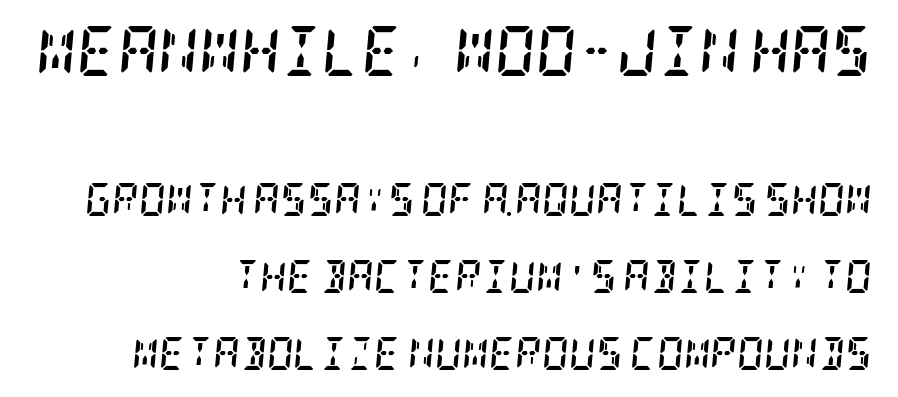
Q: Is the text bold? A: Yes.
Q: Is the text italic (slanted)? A: Yes, it leans right by about 5 degrees.
Q: Is the typeface a serif or a sans-serif typeface? A: Serif.
Q: Is the text underlined? A: No.
Q: How is the paragraph aligned? A: Right-aligned.
Q: Is the spacing between letters normal or unusually wide? A: Normal.
Q: Is the spacing between lines tight, normal or loose? A: Loose.
Q: Which block of text is set in a larger size, the first (top) or the second (bottom)? A: The first (top) one.
Q: Width (condensed, normal, or wide)? A: Condensed.
Q: Stroke contrast? A: Low.
Q: x-height? A: Large.
